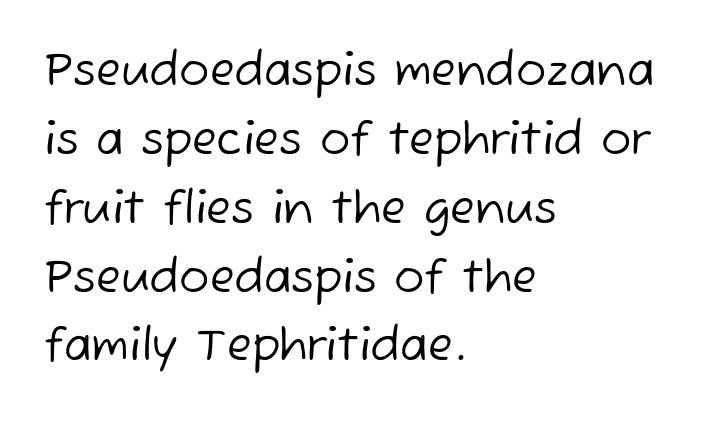
{"serif": "no", "bold": "no", "weight": "regular", "width": "normal", "stroke_contrast": "low", "x_height": "medium", "monospaced": "no", "underline": "no", "align": "left", "line_spacing": "normal", "line_spacing_ratio": 1.53, "letter_spacing": "normal", "letter_spacing_em": 0.0, "glyph_px": 45}
